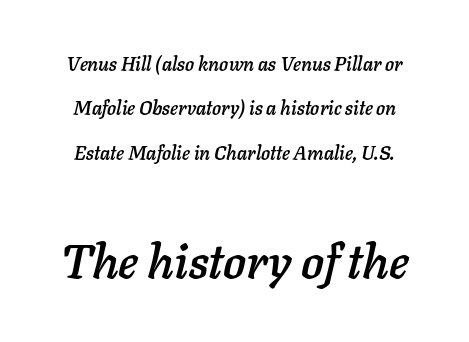
Q: Is the text italic (slanted)? A: Yes, it leans right by about 11 degrees.
Q: Is the text underlined? A: No.
Q: Is the spacing between letters normal or unusually wide? A: Normal.
Q: Is the spacing between lines tight, normal or loose? A: Loose.
Q: Which block of text is set in a larger size, the first (top) or the second (bottom)? A: The second (bottom) one.
Q: Width (condensed, normal, or wide)? A: Normal.
Q: Stroke contrast? A: Low.
Q: x-height? A: Medium.
Q: Monospaced? A: No.
